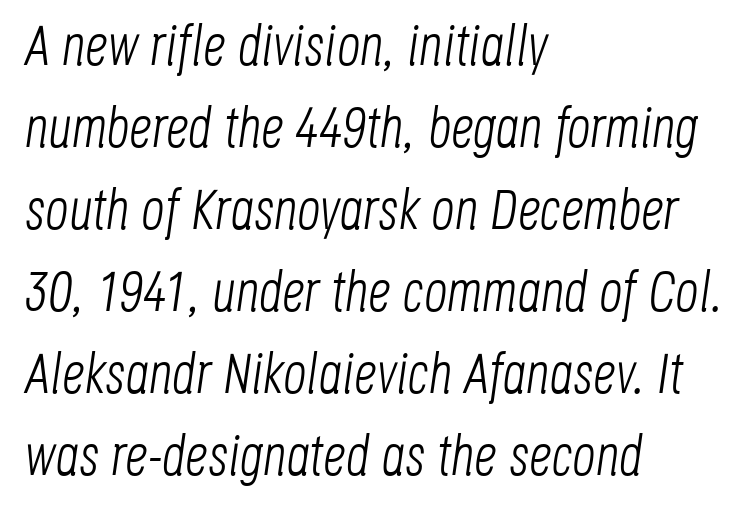
{"italic": "yes", "lean": "right", "slant_degrees": 8, "bold": "no", "weight": "light", "width": "condensed", "stroke_contrast": "low", "x_height": "large", "monospaced": "no", "underline": "no", "align": "left", "line_spacing": "normal", "line_spacing_ratio": 1.44, "letter_spacing": "normal", "letter_spacing_em": 0.0, "glyph_px": 57}
